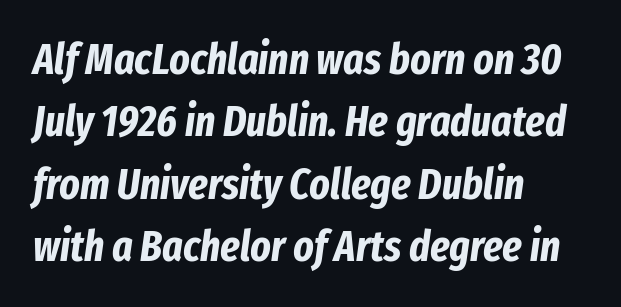
{"italic": "yes", "lean": "right", "slant_degrees": 8, "bold": "yes", "weight": "bold", "width": "condensed", "stroke_contrast": "low", "x_height": "medium", "monospaced": "no", "underline": "no", "align": "left", "line_spacing": "normal", "line_spacing_ratio": 1.45, "letter_spacing": "normal", "letter_spacing_em": 0.0, "glyph_px": 43}
